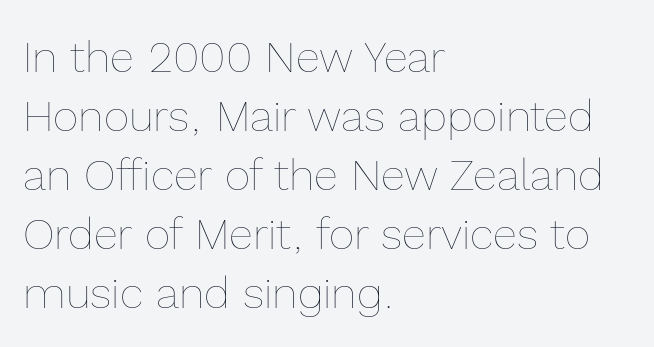
The image shows 44 px thin type, upright; set left-aligned, normal line spacing (1.34x), normal letter spacing, not underlined; a medium x-height.
